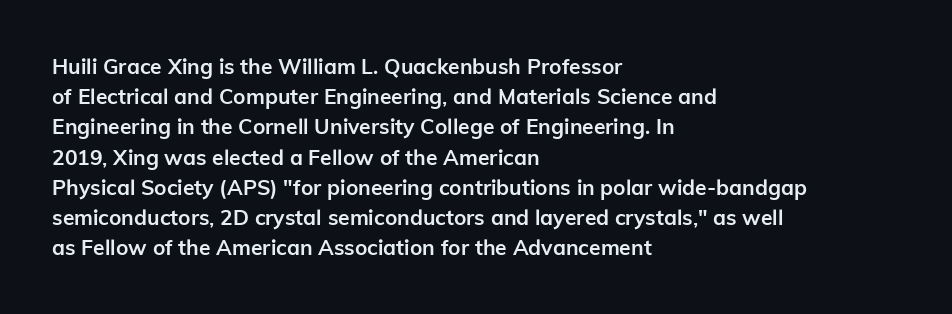
Emphasis by weight is at full strength: bold. Compared with typical body copy, the letter spacing here is the same. The passage shown is not underscored anywhere. Each new line begins a customary step beneath the previous one.
